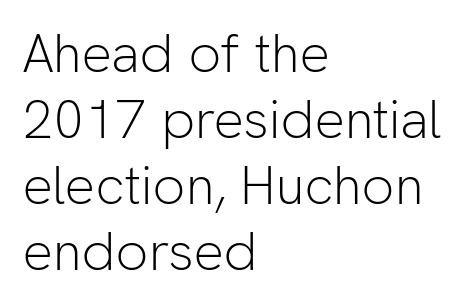
The image shows 54 px light sans-serif type, upright; set left-aligned, line spacing 1.22x, normal letter spacing, not underlined; low stroke contrast and a medium x-height.
